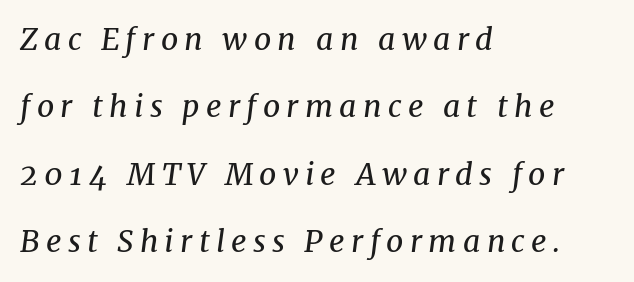
The image shows 30 px regular-weight serif type, italic (leaning right); set left-aligned, loose line spacing (2.25x), unusually wide letter spacing (+0.21 em), not underlined; medium stroke contrast and a medium x-height.
